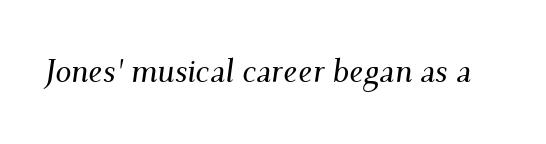
Q: Is the text italic (slanted)? A: Yes, it leans right by about 9 degrees.
Q: Is the typeface a serif or a sans-serif typeface? A: Serif.
Q: Is the text underlined? A: No.
Q: Is the spacing between letters normal or unusually wide? A: Normal.
Q: Width (condensed, normal, or wide)? A: Normal.
Q: Stroke contrast? A: Medium.
Q: x-height? A: Small.
Q: Monospaced? A: No.
